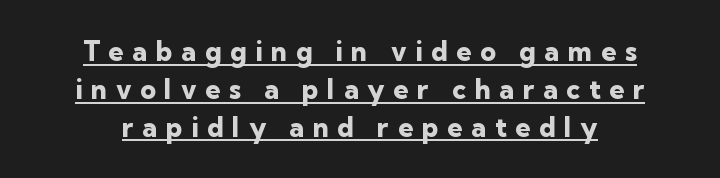
The image shows 27 px bold type, upright; set centered, normal line spacing (1.4x), unusually wide letter spacing (+0.32 em), underlined.
